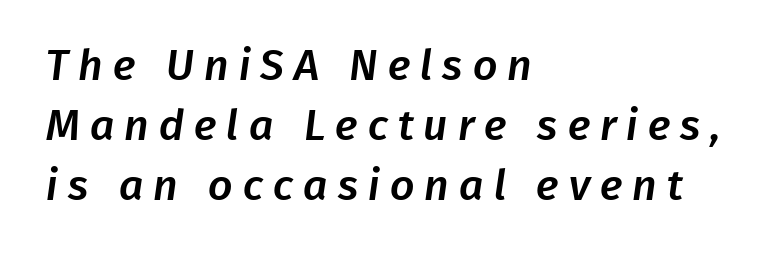
{"serif": "no", "width": "normal", "stroke_contrast": "low", "x_height": "medium", "monospaced": "no", "underline": "no", "align": "left", "line_spacing": "normal", "line_spacing_ratio": 1.39, "letter_spacing": "wide", "letter_spacing_em": 0.23, "glyph_px": 43}
